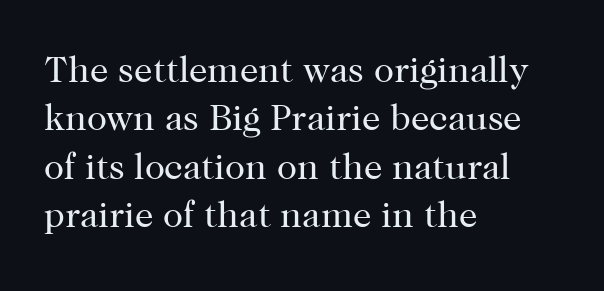
Q: Is the text bold? A: No.
Q: Is the text italic (slanted)? A: No, it is upright.
Q: Is the typeface a serif or a sans-serif typeface? A: Serif.
Q: Is the text underlined? A: No.
Q: How is the paragraph aligned? A: Left-aligned.
Q: Is the spacing between letters normal or unusually wide? A: Normal.
Q: Is the spacing between lines tight, normal or loose? A: Normal.
Q: Width (condensed, normal, or wide)? A: Normal.
Q: Stroke contrast? A: High.
Q: x-height? A: Medium.
Q: Monospaced? A: No.
